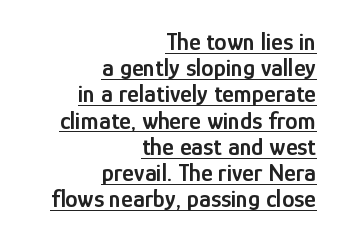
{"italic": "no", "bold": "semi", "underline": "yes", "align": "right", "line_spacing": "tight", "line_spacing_ratio": 1.05, "letter_spacing": "normal", "letter_spacing_em": 0.0, "glyph_px": 25}
